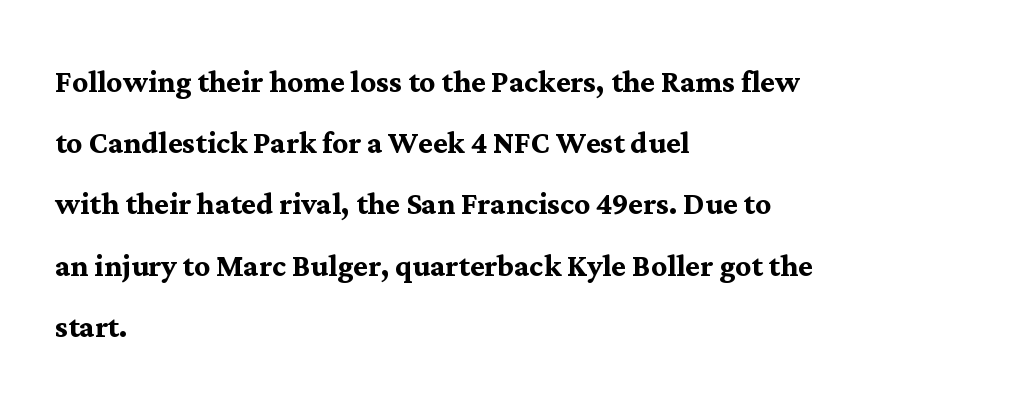
Q: Is the text bold? A: Yes.
Q: Is the text italic (slanted)? A: No, it is upright.
Q: Is the typeface a serif or a sans-serif typeface? A: Serif.
Q: Is the text underlined? A: No.
Q: How is the paragraph aligned? A: Left-aligned.
Q: Is the spacing between letters normal or unusually wide? A: Normal.
Q: Is the spacing between lines tight, normal or loose? A: Normal.
Q: Width (condensed, normal, or wide)? A: Normal.
Q: Stroke contrast? A: Medium.
Q: x-height? A: Medium.
Q: Monospaced? A: No.
